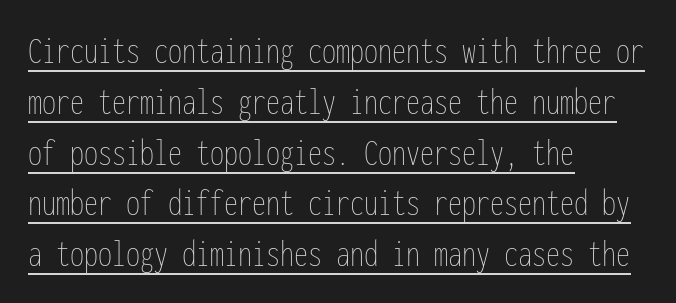
{"italic": "no", "bold": "no", "weight": "thin", "width": "condensed", "stroke_contrast": "low", "x_height": "medium", "monospaced": "yes", "underline": "yes", "align": "left", "line_spacing": "normal", "line_spacing_ratio": 1.27, "letter_spacing": "normal", "letter_spacing_em": 0.0, "glyph_px": 40}
